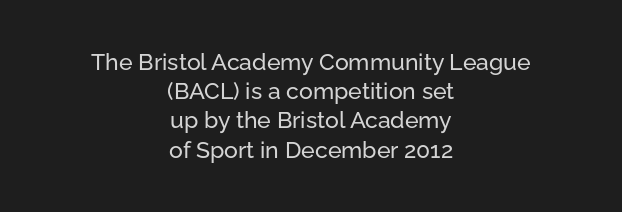
The image shows 23 px text type, upright; set centered, normal line spacing (1.27x), normal letter spacing, not underlined.
